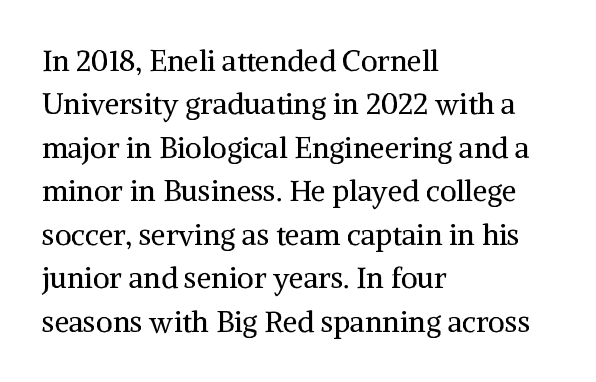
Italic: no, the glyphs are upright roman. Do the characters align in a grid? No, the font is proportional. Is this a heavy cut? Hardly; it is regular or lighter. Compared with a centered layout, this one pins lines to the left instead. The passage shown is not underscored anywhere. The type family on display is of the serif kind.
